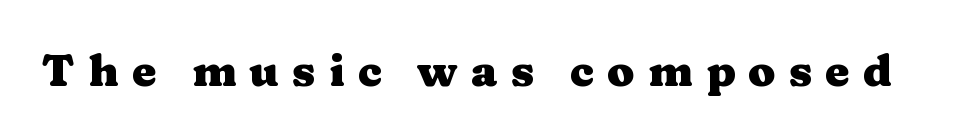
The image shows 44 px heavy, wide serif type, upright; set unusually wide letter spacing (+0.3 em), not underlined; medium stroke contrast and a medium x-height.
